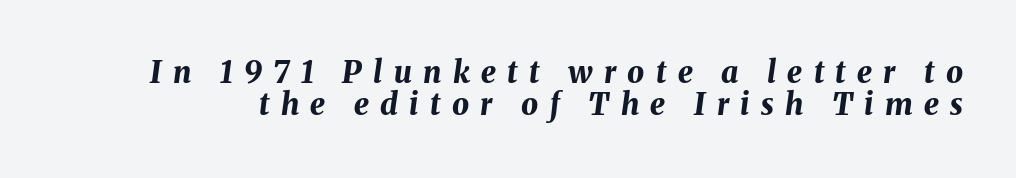
These lines were composed using italics. Underline: absent. Spacing verdict: proportional, widths tailored to each character. As a designer I'd log this as weight 700, bold. Does the leading feel generous? Not at all — it's pinched. Characters follow at a spacing far wider than the type designer built in.
